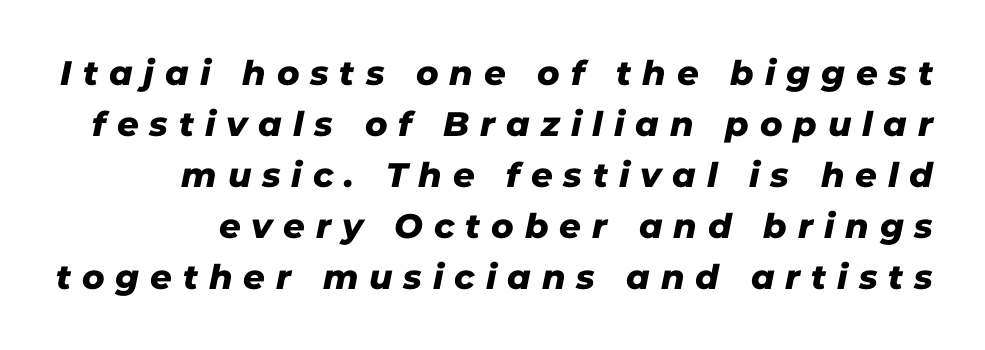
The image shows 34 px sans-serif type; set normal line spacing (1.5x), unusually wide letter spacing (+0.32 em), not underlined; low stroke contrast and a medium x-height.
